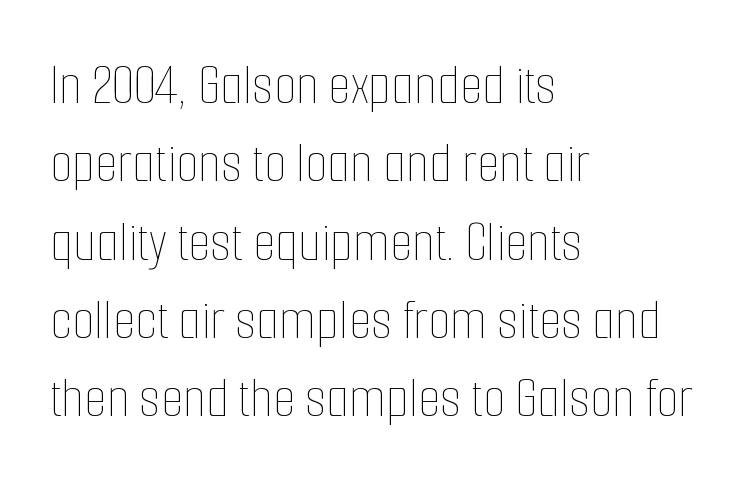
{"italic": "no", "bold": "no", "weight": "thin", "width": "condensed", "stroke_contrast": "low", "x_height": "medium", "monospaced": "no", "underline": "no", "align": "left", "line_spacing": "normal", "line_spacing_ratio": 1.35, "letter_spacing": "normal", "letter_spacing_em": 0.0, "glyph_px": 58}
